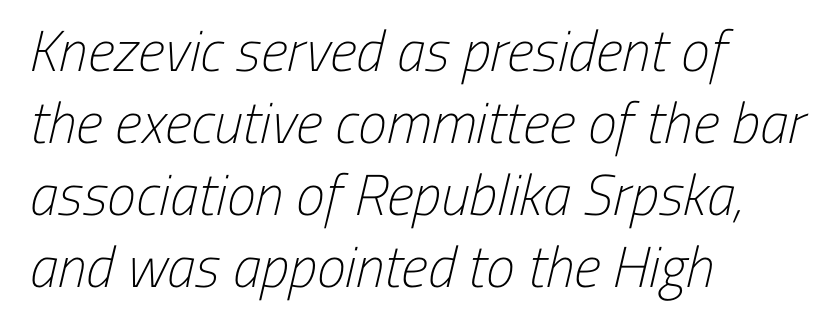
Q: Is the text bold? A: No.
Q: Is the typeface a serif or a sans-serif typeface? A: Sans-serif.
Q: Is the text underlined? A: No.
Q: How is the paragraph aligned? A: Left-aligned.
Q: Is the spacing between letters normal or unusually wide? A: Normal.
Q: Width (condensed, normal, or wide)? A: Condensed.
Q: Stroke contrast? A: Low.
Q: x-height? A: Medium.
Q: Monospaced? A: No.
